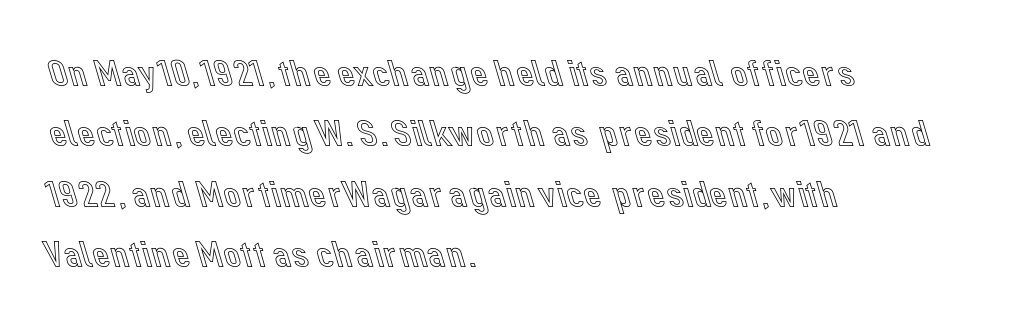
Q: Is the text italic (slanted)? A: Yes.
Q: Is the text underlined? A: No.
Q: How is the paragraph aligned? A: Left-aligned.
Q: Is the spacing between letters normal or unusually wide? A: Normal.
Q: Is the spacing between lines tight, normal or loose? A: Normal.
Q: Width (condensed, normal, or wide)? A: Normal.
Q: x-height? A: Medium.
Q: Monospaced? A: No.
